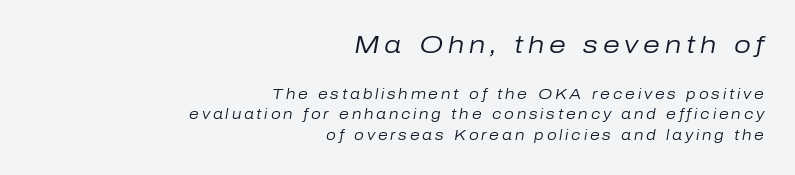
The image shows 24 px text type, italic (leaning right); set right-aligned, normal line spacing (1.48x), unusually wide letter spacing (+0.2 em), not underlined; the first (top) block is 1.71x larger.
